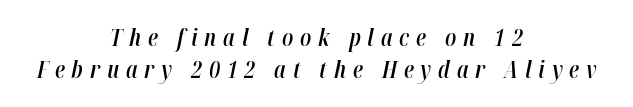
The image shows 23 px text type, italic (leaning right); set centered, normal line spacing (1.41x), unusually wide letter spacing (+0.3 em), not underlined.
